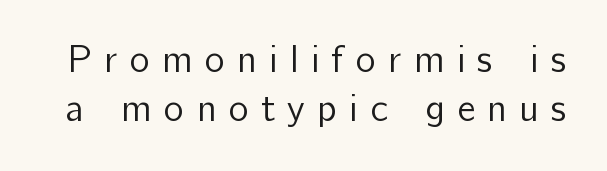
The image shows 38 px regular-weight sans-serif type, upright; set normal line spacing (1.29x), unusually wide letter spacing (+0.32 em), not underlined; low stroke contrast and a medium x-height.
